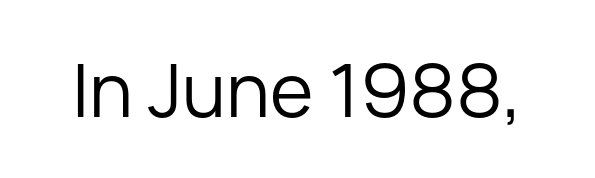
The image shows 74 px regular-weight sans-serif type, upright; set normal letter spacing, not underlined; low stroke contrast and a medium x-height.
